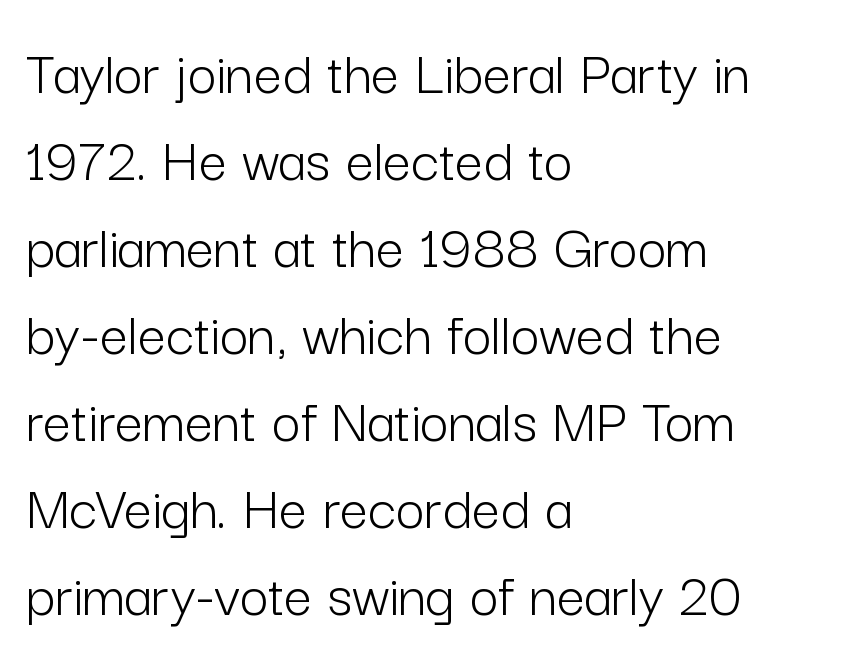
{"serif": "no", "italic": "no", "bold": "no", "weight": "light", "width": "normal", "stroke_contrast": "low", "x_height": "medium", "monospaced": "no", "underline": "no", "align": "left", "line_spacing": "normal", "line_spacing_ratio": 1.38, "letter_spacing": "normal", "letter_spacing_em": 0.0, "glyph_px": 63}
